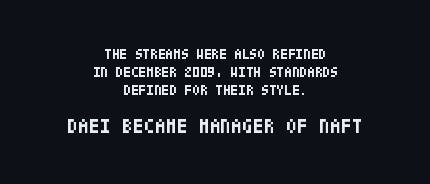
Rows of type keep a routine distance in the vertical direction. Does extra space separate the letters? No, they use regular spacing. Decoration check: the copy has no underline. Summary of weight: heavy, a full bold. Two sizes are in play, and the larger belongs to the second block. Designer's note — italics off, roman on.
